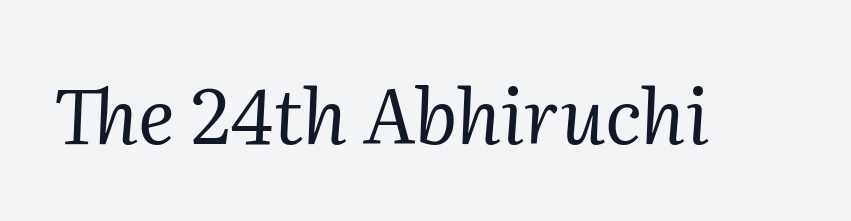
Q: Is the text bold? A: No.
Q: Is the text italic (slanted)? A: Yes, it leans right by about 2 degrees.
Q: Is the typeface a serif or a sans-serif typeface? A: Serif.
Q: Is the text underlined? A: No.
Q: Is the spacing between letters normal or unusually wide? A: Normal.
Q: Width (condensed, normal, or wide)? A: Normal.
Q: Stroke contrast? A: Medium.
Q: x-height? A: Medium.
Q: Monospaced? A: No.
